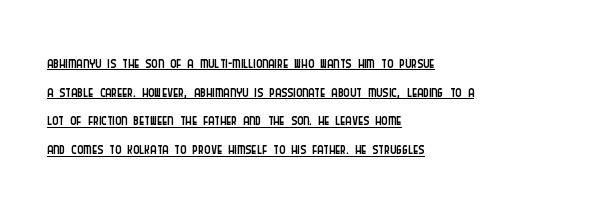
{"italic": "no", "bold": "no", "underline": "yes", "align": "left", "line_spacing": "normal", "line_spacing_ratio": 1.25, "letter_spacing": "normal", "letter_spacing_em": 0.0, "glyph_px": 23}
